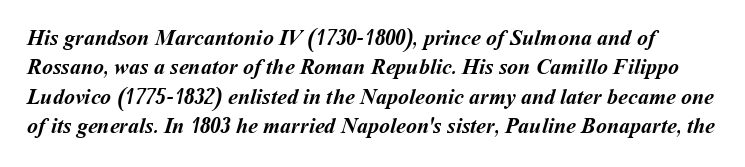
The image shows 22 px bold type; set normal line spacing (1.33x), normal letter spacing, not underlined.
